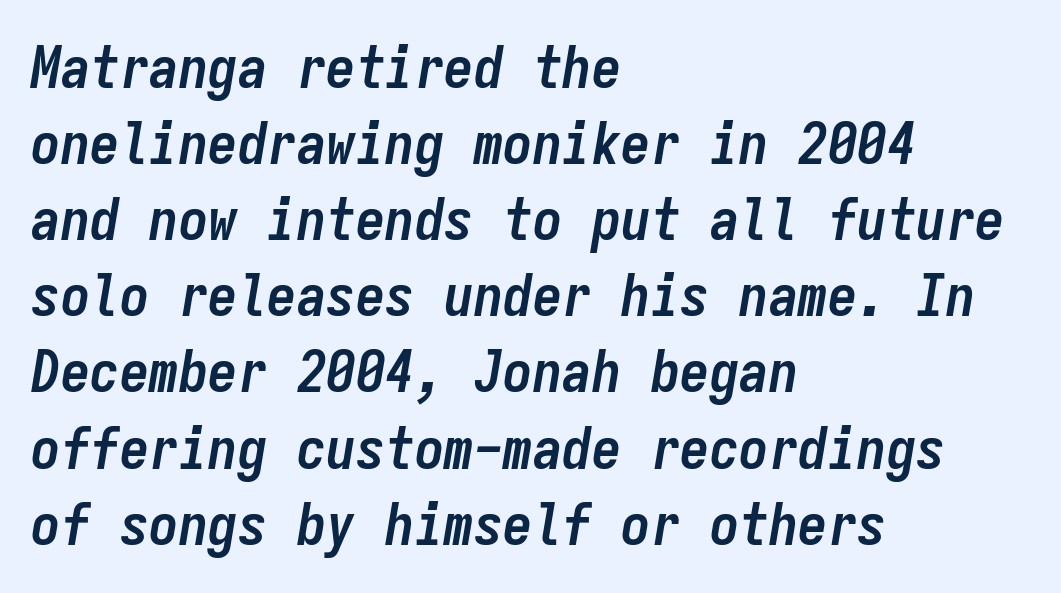
Q: Is the text bold? A: Yes.
Q: Is the text italic (slanted)? A: Yes, it leans right by about 9 degrees.
Q: Is the text underlined? A: No.
Q: How is the paragraph aligned? A: Left-aligned.
Q: Is the spacing between letters normal or unusually wide? A: Normal.
Q: Is the spacing between lines tight, normal or loose? A: Normal.
Q: Width (condensed, normal, or wide)? A: Condensed.
Q: Stroke contrast? A: Low.
Q: x-height? A: Medium.
Q: Monospaced? A: Yes.
